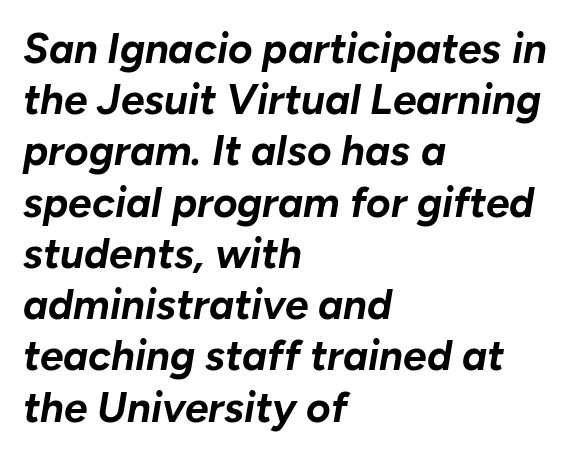
The rag falls on the right side of this text block. Beneath every word, the page is bare. Do the characters align in a grid? No, the font is proportional. When letters slant like this, we call the style italic. Emphasis by weight is at full strength: bold. The horizontal fit of the characters is conventional and even.
